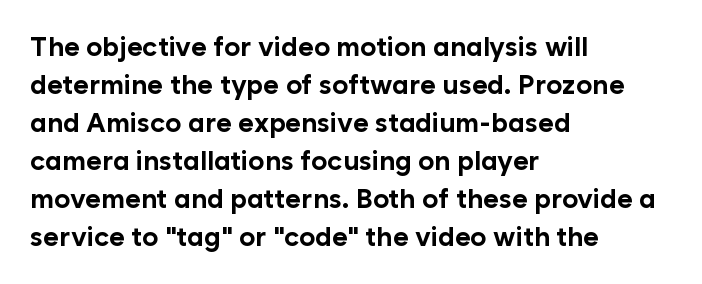
Q: Is the text bold? A: Yes.
Q: Is the text italic (slanted)? A: No, it is upright.
Q: Is the text underlined? A: No.
Q: How is the paragraph aligned? A: Left-aligned.
Q: Is the spacing between letters normal or unusually wide? A: Normal.
Q: Is the spacing between lines tight, normal or loose? A: Normal.
